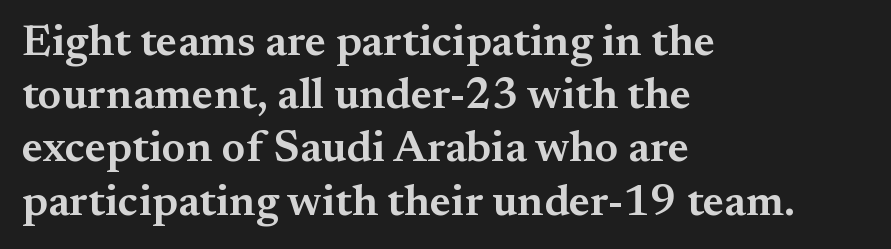
Q: Is the text bold? A: Semi-bold.
Q: Is the text italic (slanted)? A: No, it is upright.
Q: Is the typeface a serif or a sans-serif typeface? A: Serif.
Q: Is the text underlined? A: No.
Q: How is the paragraph aligned? A: Left-aligned.
Q: Is the spacing between letters normal or unusually wide? A: Normal.
Q: Width (condensed, normal, or wide)? A: Normal.
Q: Stroke contrast? A: Medium.
Q: x-height? A: Small.
Q: Monospaced? A: No.
